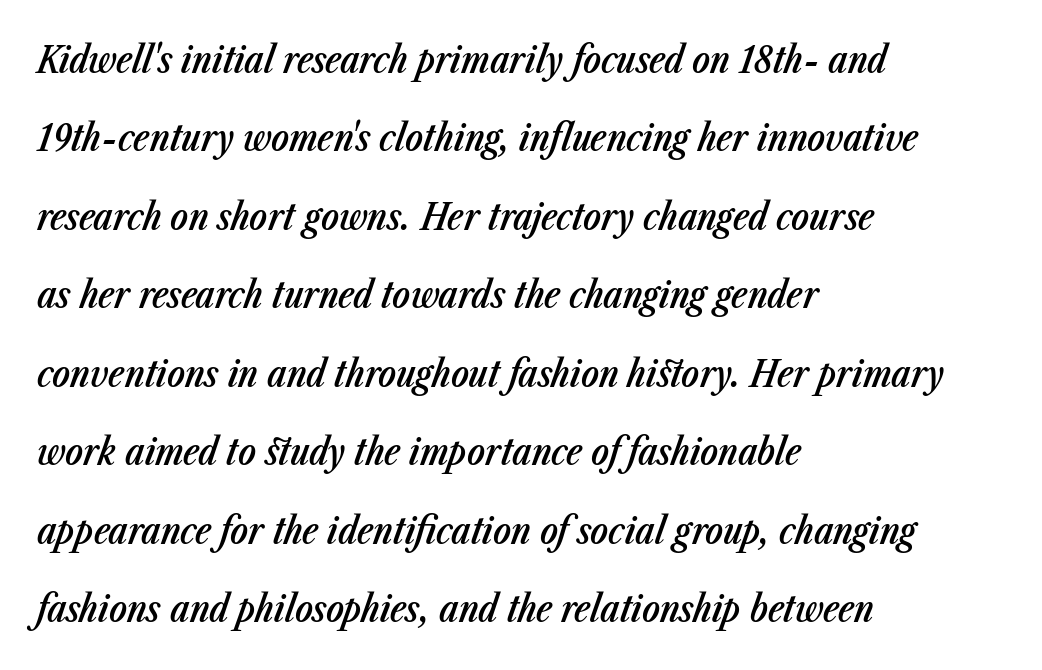
Q: Is the text bold? A: Semi-bold.
Q: Is the text italic (slanted)? A: Yes, it leans right by about 23 degrees.
Q: Is the text underlined? A: No.
Q: How is the paragraph aligned? A: Left-aligned.
Q: Is the spacing between letters normal or unusually wide? A: Normal.
Q: Is the spacing between lines tight, normal or loose? A: Loose.
Q: Width (condensed, normal, or wide)? A: Condensed.
Q: Stroke contrast? A: Low.
Q: x-height? A: Medium.
Q: Monospaced? A: No.
